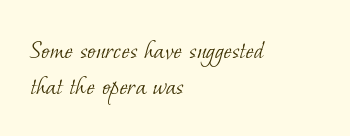
The image shows 28 px light serif type; set left-aligned, normal line spacing (1.3x), normal letter spacing, not underlined; low stroke contrast and a small x-height.
